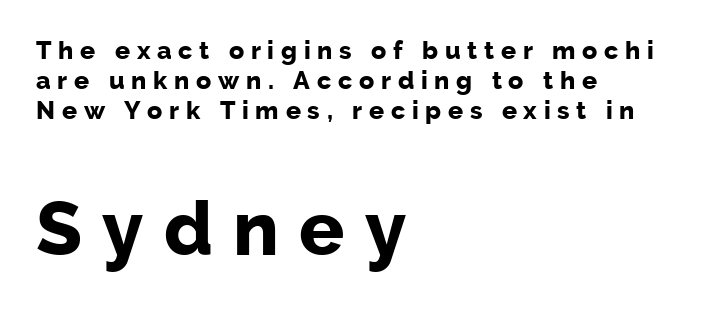
The image shows 75 px bold sans-serif type, upright; set left-aligned, line spacing 1.2x, unusually wide letter spacing (+0.27 em), not underlined; the second (bottom) block is 3.0x larger; low stroke contrast and a medium x-height.
